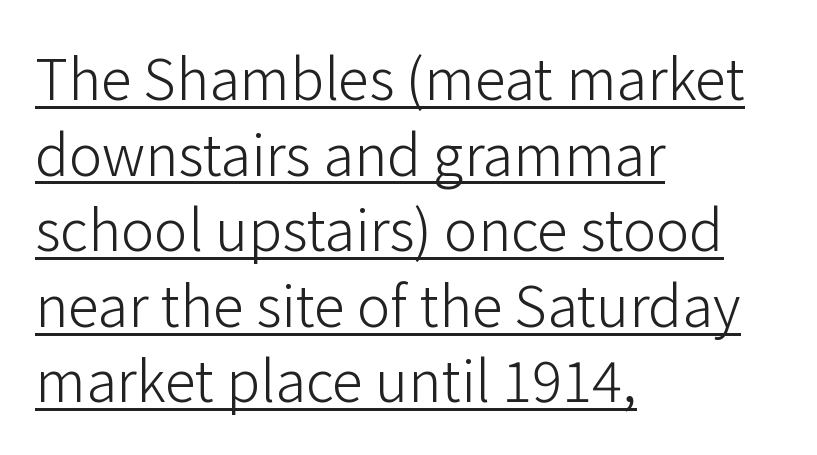
Q: Is the text bold? A: No.
Q: Is the text italic (slanted)? A: No, it is upright.
Q: Is the typeface a serif or a sans-serif typeface? A: Sans-serif.
Q: Is the text underlined? A: Yes.
Q: How is the paragraph aligned? A: Left-aligned.
Q: Is the spacing between letters normal or unusually wide? A: Normal.
Q: Is the spacing between lines tight, normal or loose? A: Normal.
Q: Width (condensed, normal, or wide)? A: Normal.
Q: Stroke contrast? A: Low.
Q: x-height? A: Medium.
Q: Monospaced? A: No.
